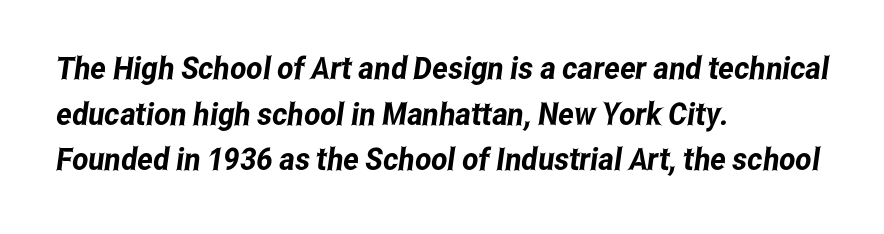
The image shows 31 px condensed sans-serif type; set left-aligned, normal line spacing (1.47x), normal letter spacing, not underlined; low stroke contrast and a medium x-height.
